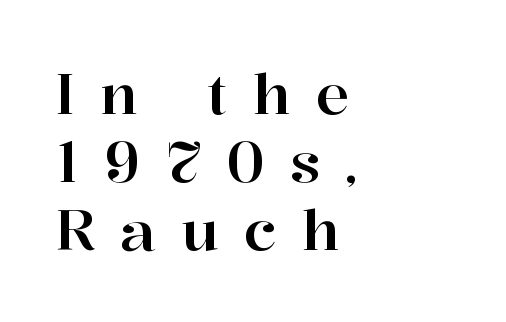
Loose tracking; the words dissolve into strings of separated letters. The passage shown is not underscored anywhere. Horizontal alignment here is leftward, the default for most running prose. Designer's note — italics off, roman on.
